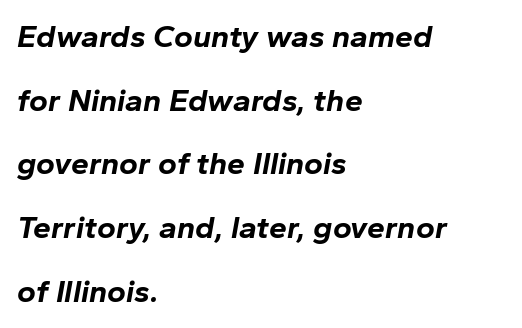
Q: Is the text bold? A: Yes.
Q: Is the text italic (slanted)? A: Yes, it leans right by about 10 degrees.
Q: Is the text underlined? A: No.
Q: How is the paragraph aligned? A: Left-aligned.
Q: Is the spacing between letters normal or unusually wide? A: Normal.
Q: Is the spacing between lines tight, normal or loose? A: Loose.
Q: Width (condensed, normal, or wide)? A: Normal.
Q: Stroke contrast? A: Low.
Q: x-height? A: Medium.
Q: Monospaced? A: No.
